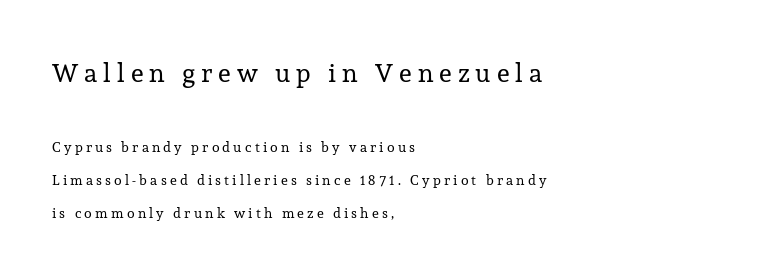
The image shows 26 px text type, upright; set left-aligned, loose line spacing (2.38x), unusually wide letter spacing (+0.23 em), not underlined; the first (top) block is 1.86x larger.
